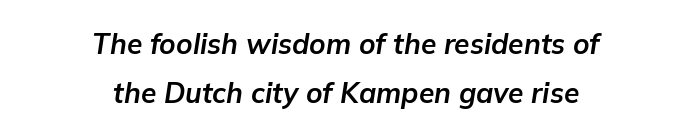
The image shows 28 px bold type, italic (leaning right); set centered, line spacing 1.74x, normal letter spacing, not underlined; low stroke contrast and a medium x-height.
